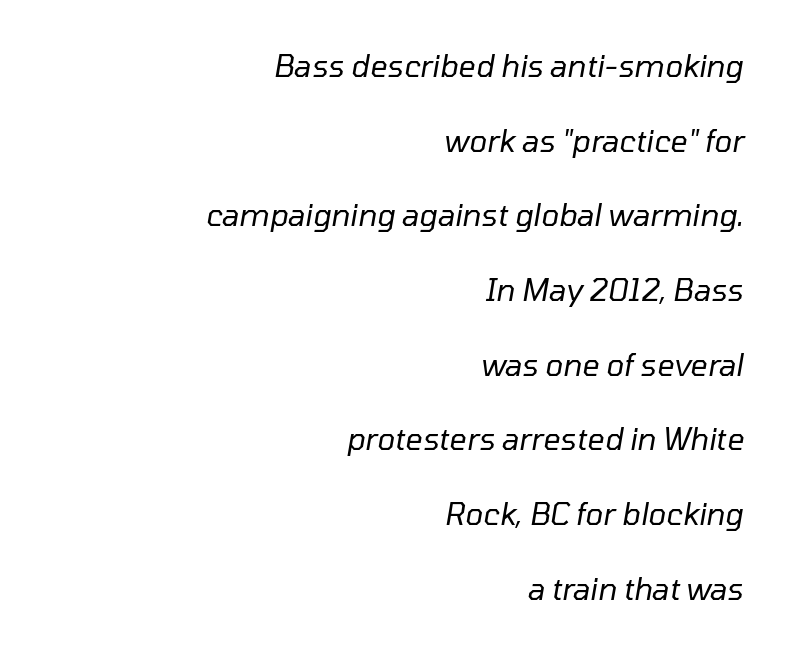
Unbolded letterforms with no extra heft. These lines stand farther apart than default settings would place them. Tracking here is standard; glyphs follow each other at the usual distance. Here the designer chose a conventional face with non-uniform glyph widths. This rendering uses right alignment, leaving the left contour irregular. Type without underlining.
